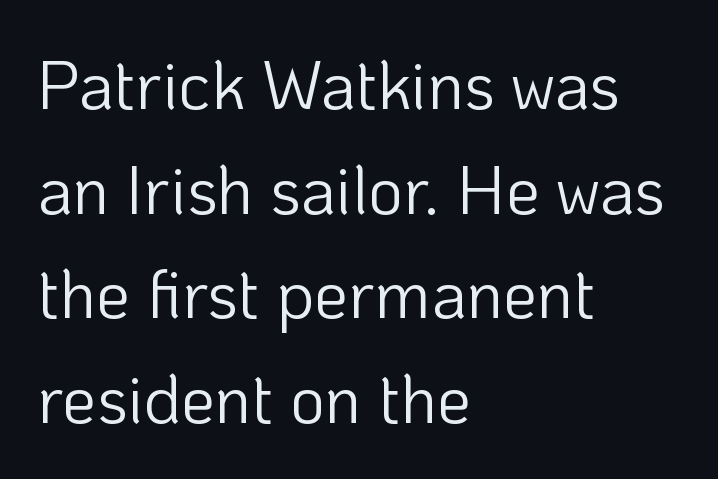
Q: Is the text bold? A: No.
Q: Is the text italic (slanted)? A: No, it is upright.
Q: Is the typeface a serif or a sans-serif typeface? A: Sans-serif.
Q: Is the text underlined? A: No.
Q: How is the paragraph aligned? A: Left-aligned.
Q: Is the spacing between letters normal or unusually wide? A: Normal.
Q: Is the spacing between lines tight, normal or loose? A: Normal.
Q: Width (condensed, normal, or wide)? A: Normal.
Q: Stroke contrast? A: Low.
Q: x-height? A: Medium.
Q: Monospaced? A: No.
